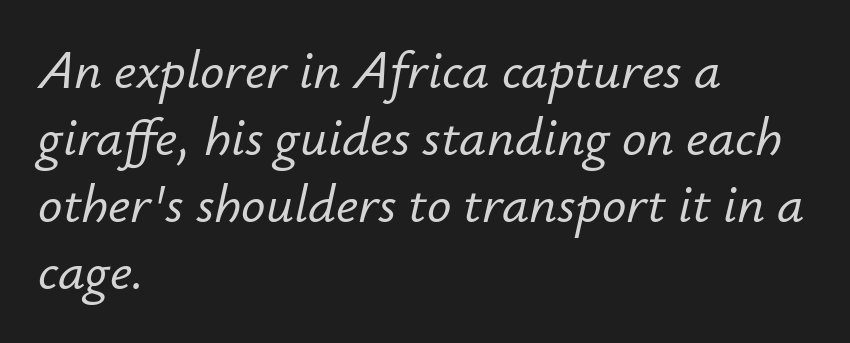
Emphasis-style slanted type is in use. The lines in this sample share a left origin and differ only in where they stop. The rendering keeps characters at their native spacing. The words here are not underlined. These lines are rendered in a variable-pitch font.
